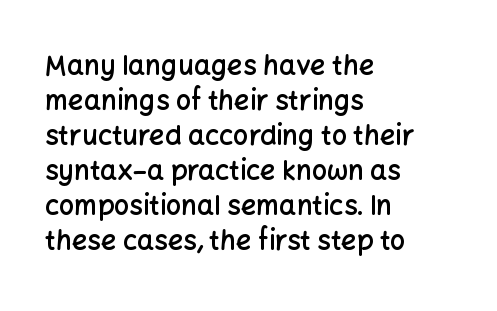
Heft: intermediate — a semibold. How are the letters spaced? Ordinarily, with no added tracking. A typesetter would call this leading conventional body-copy spacing. These lines are set flush left with a ragged right edge. No word sits above an underline. Posture: vertical.
